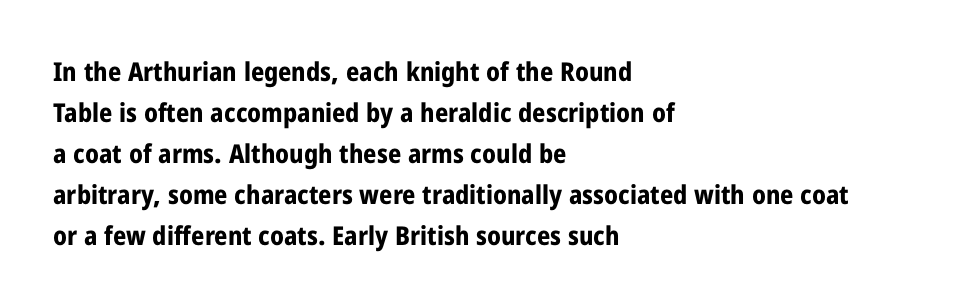
The image shows 26 px bold type, upright; set left-aligned, normal line spacing (1.58x), normal letter spacing, not underlined.
